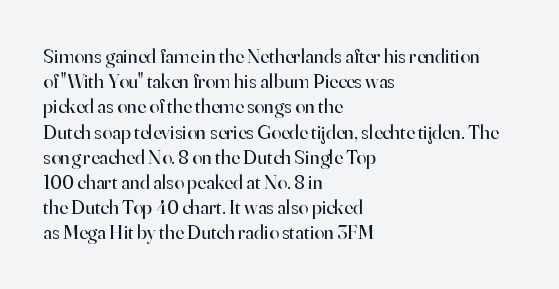
How would I describe the line gaps? Plain and ordinary. Stem width sits at or under what a default text font uses. Posture: straight, roman, zero tilt. Underlining? Definitely not there. How are the letters spaced? Ordinarily, with no added tracking. Alignment: flush left.
